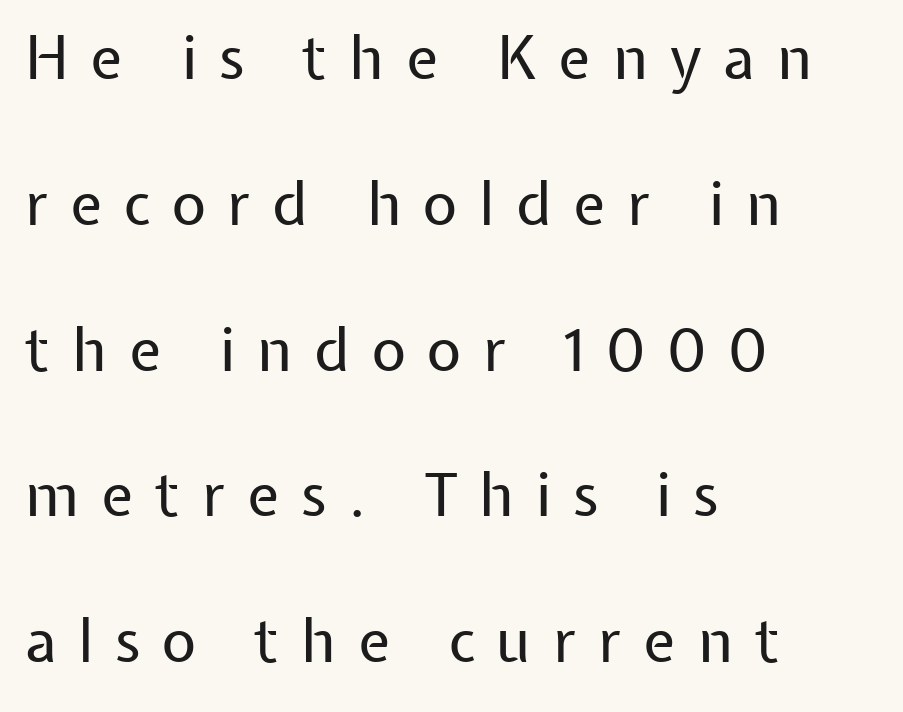
{"serif": "no", "italic": "no", "bold": "no", "weight": "regular", "width": "normal", "stroke_contrast": "low", "x_height": "medium", "monospaced": "no", "underline": "no", "align": "left", "line_spacing": "loose", "line_spacing_ratio": 2.43, "letter_spacing": "wide", "letter_spacing_em": 0.36, "glyph_px": 60}
